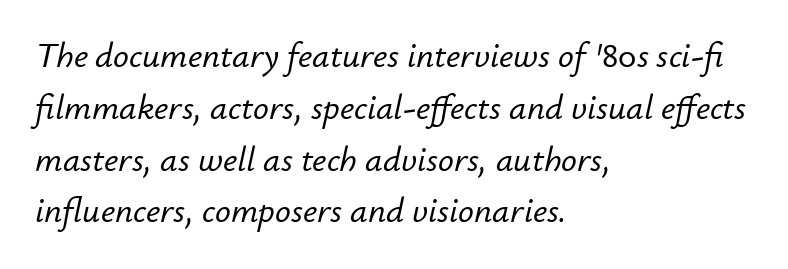
Q: Is the text italic (slanted)? A: Yes, it leans right by about 12 degrees.
Q: Is the text underlined? A: No.
Q: How is the paragraph aligned? A: Left-aligned.
Q: Is the spacing between letters normal or unusually wide? A: Normal.
Q: Is the spacing between lines tight, normal or loose? A: Normal.
Q: Width (condensed, normal, or wide)? A: Normal.
Q: Stroke contrast? A: Low.
Q: x-height? A: Small.
Q: Monospaced? A: No.
